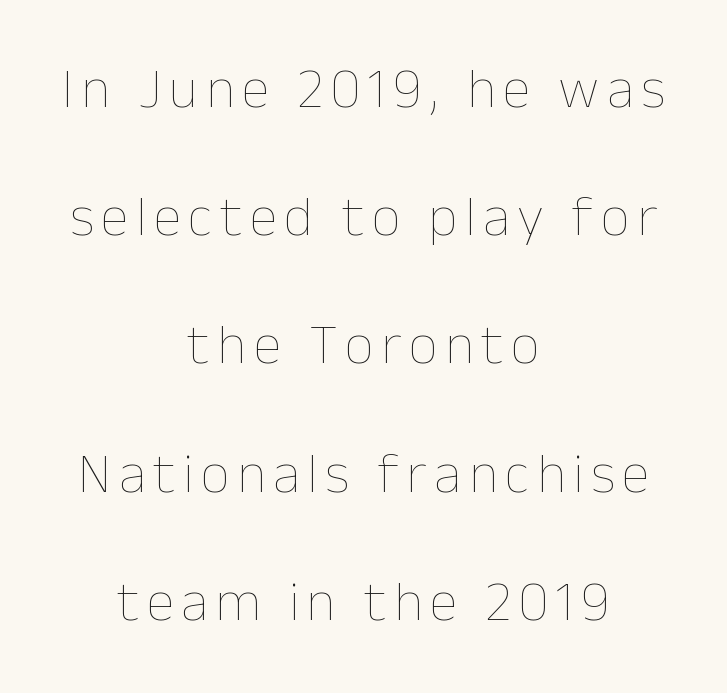
{"italic": "no", "bold": "no", "weight": "thin", "width": "normal", "stroke_contrast": "low", "x_height": "medium", "monospaced": "no", "underline": "no", "align": "center", "line_spacing": "loose", "line_spacing_ratio": 2.25, "glyph_px": 57}
